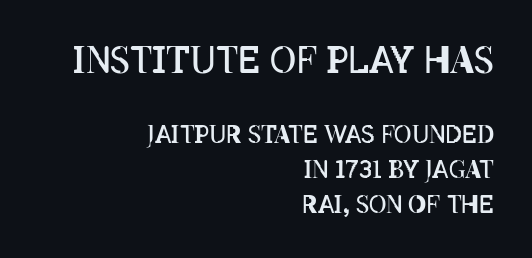
{"italic": "no", "bold": "no", "weight": "regular", "width": "condensed", "stroke_contrast": "low", "x_height": "large", "monospaced": "no", "underline": "no", "align": "right", "line_spacing": "normal", "line_spacing_ratio": 1.46, "letter_spacing": "normal", "letter_spacing_em": 0.0, "larger_block": "first", "size_ratio": 1.5, "glyph_px": 36}
